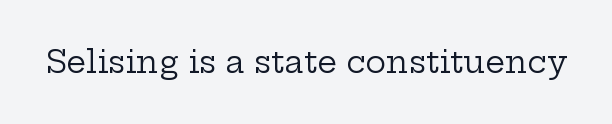
The image shows 31 px regular-weight, wide serif type, upright; set normal letter spacing, not underlined; low stroke contrast and a medium x-height.
